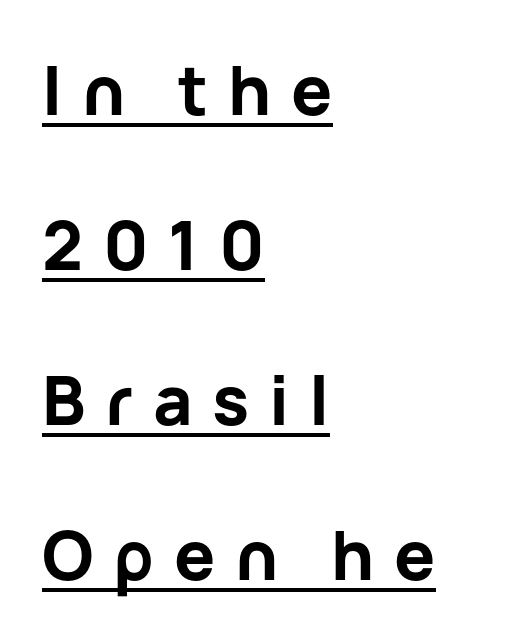
The image shows 68 px bold sans-serif type, upright; set left-aligned, loose line spacing (2.28x), unusually wide letter spacing (+0.29 em), underlined; low stroke contrast and a medium x-height.
